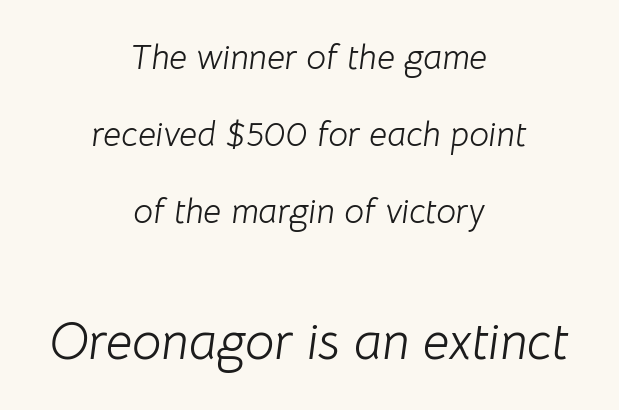
A quiet, ordinary-to-light weight characterises the typeface. Each row of text sits above clean, open space. Look at the tracking — it's just the regular setting, nothing added. Airy leading.
